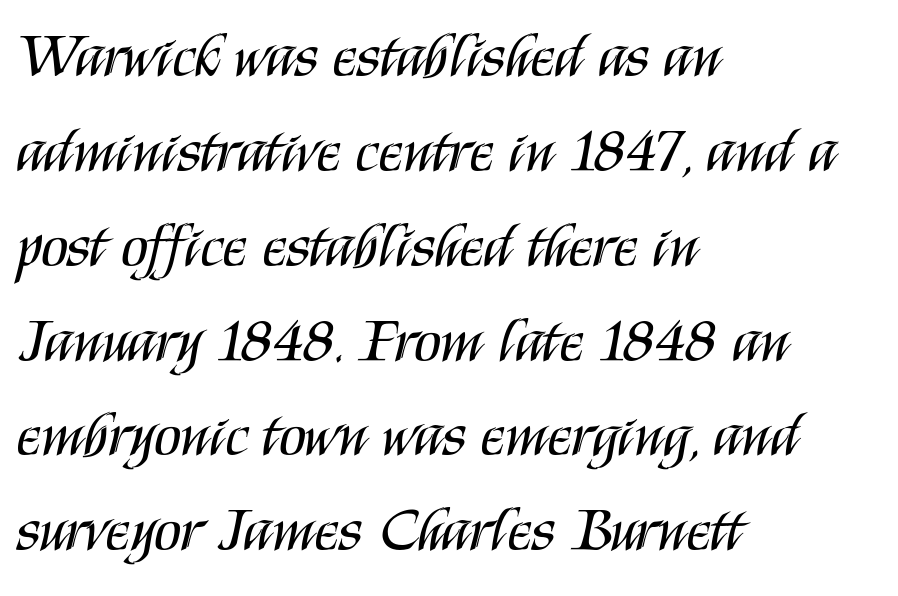
The image shows 62 px regular-weight, condensed sans-serif type; set left-aligned, normal line spacing (1.53x), normal letter spacing, not underlined; medium stroke contrast and a large x-height.
